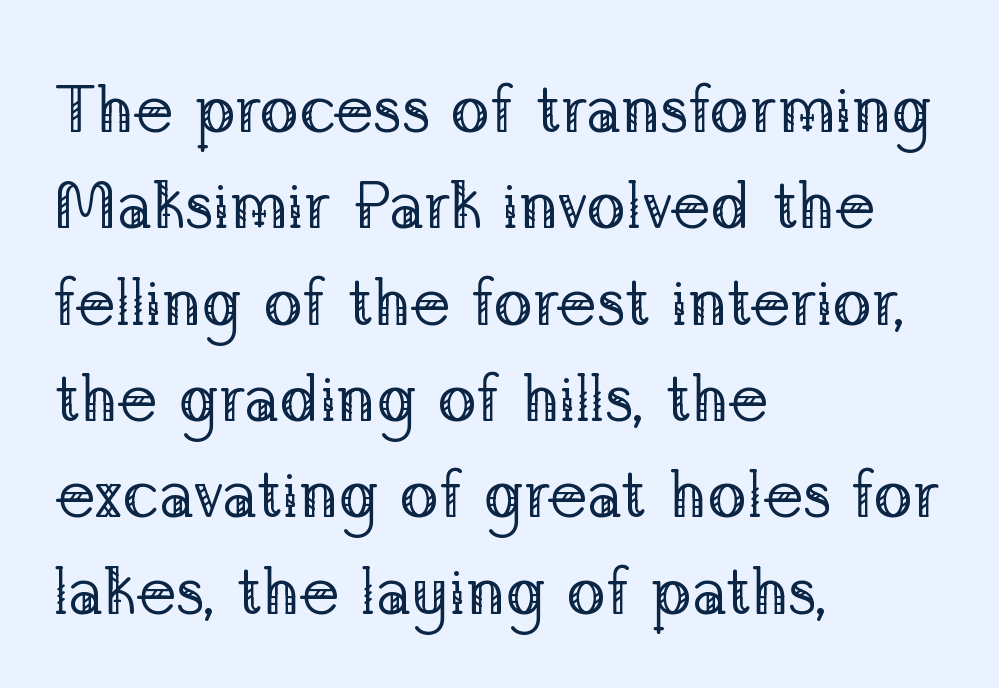
{"serif": "yes", "italic": "no", "bold": "no", "weight": "regular", "width": "normal", "stroke_contrast": "low", "x_height": "medium", "monospaced": "no", "underline": "no", "align": "left", "line_spacing": "normal", "line_spacing_ratio": 1.46, "letter_spacing": "normal", "letter_spacing_em": 0.0, "glyph_px": 66}
